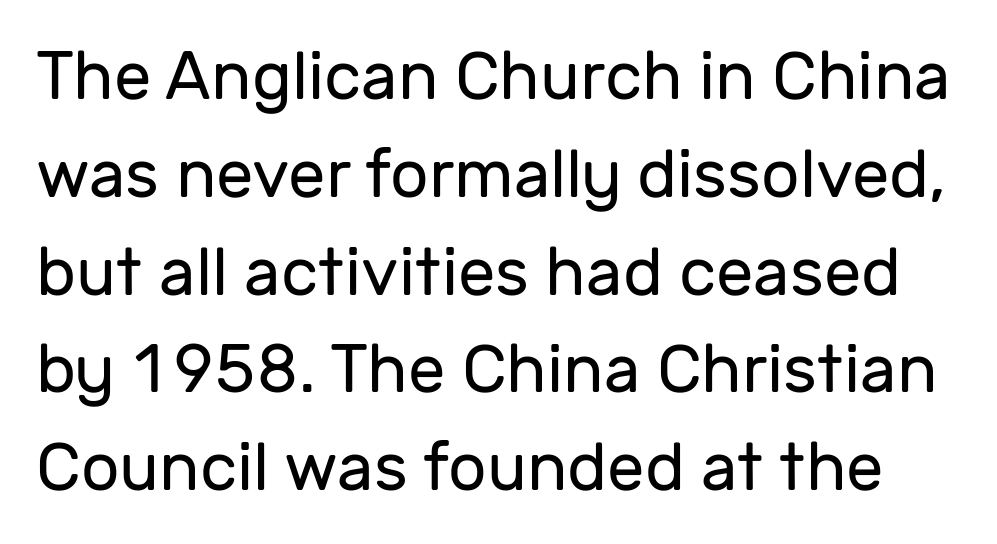
These glyphs show unthickened strokes, regular width or finer. Posture: vertical. Quick note: interline space is typical. Type without underlining. Default kerning and tracking; the words read as compact shapes.
